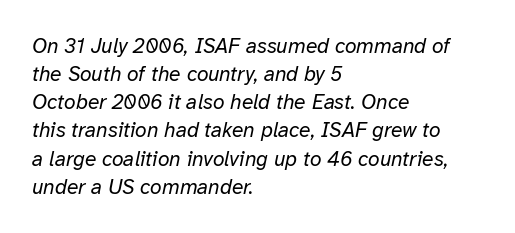
The image shows 21 px text type, italic (leaning right); set left-aligned, normal line spacing (1.34x), normal letter spacing, not underlined.
